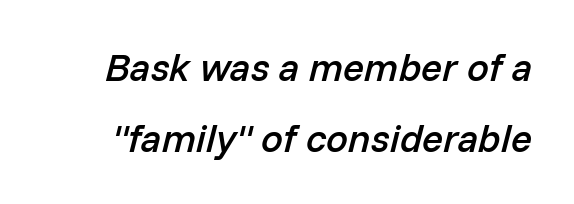
The image shows 39 px semibold type, italic (leaning right); set line spacing 1.82x, normal letter spacing, not underlined; low stroke contrast and a medium x-height.
